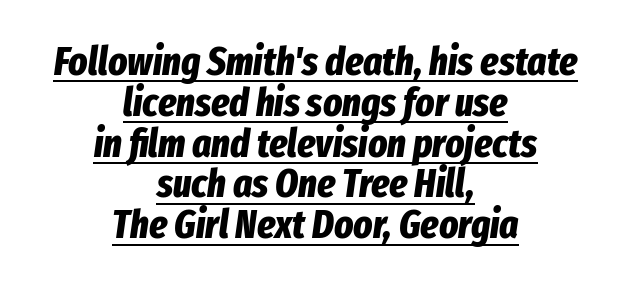
The rendering keeps characters at their native spacing. Emphasis-style slanted type is in use. The rendering uses natural spacing where letterforms have individual widths. The paragraph has two soft edges and a firm central axis.
